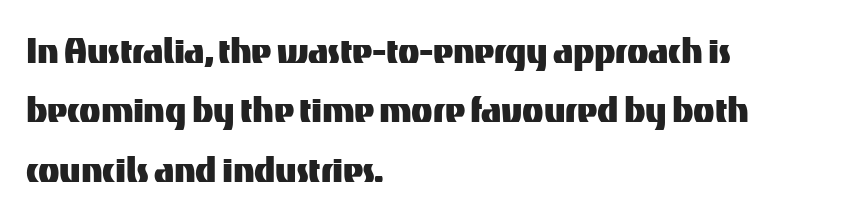
The image shows 44 px sans-serif type, upright; set left-aligned, normal line spacing (1.35x), normal letter spacing, not underlined; medium stroke contrast and a medium x-height.
